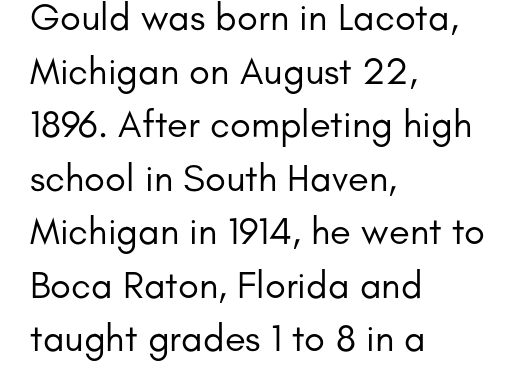
The image shows 38 px regular-weight sans-serif type, upright; set left-aligned, normal line spacing (1.41x), normal letter spacing, not underlined; low stroke contrast and a small x-height.
